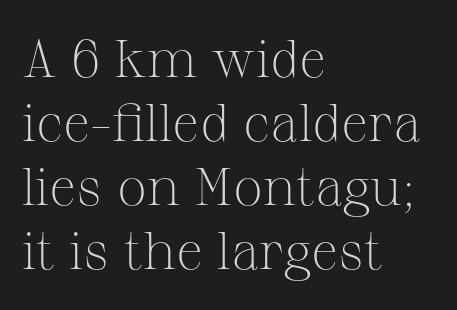
{"serif": "yes", "italic": "no", "bold": "no", "weight": "light", "width": "normal", "stroke_contrast": "medium", "x_height": "medium", "monospaced": "no", "underline": "no", "align": "left", "line_spacing_ratio": 1.21, "letter_spacing": "normal", "letter_spacing_em": 0.0, "glyph_px": 53}
